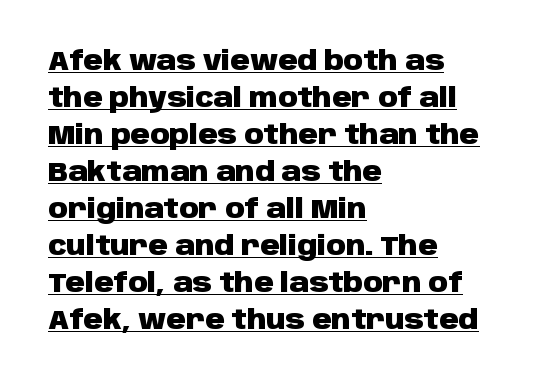
The image shows 27 px bold type, upright; set left-aligned, normal line spacing (1.37x), normal letter spacing, underlined.
